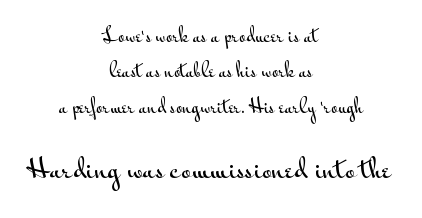
{"underline": "no", "align": "center", "line_spacing": "loose", "line_spacing_ratio": 1.96, "letter_spacing": "normal", "letter_spacing_em": 0.0, "larger_block": "second", "size_ratio": 1.5, "glyph_px": 27}
